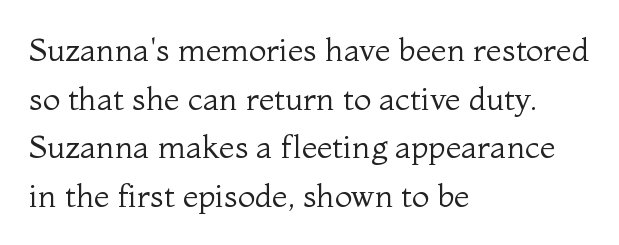
The image shows 32 px regular-weight serif type, upright; set left-aligned, normal line spacing (1.52x), normal letter spacing, not underlined; medium stroke contrast and a medium x-height.
